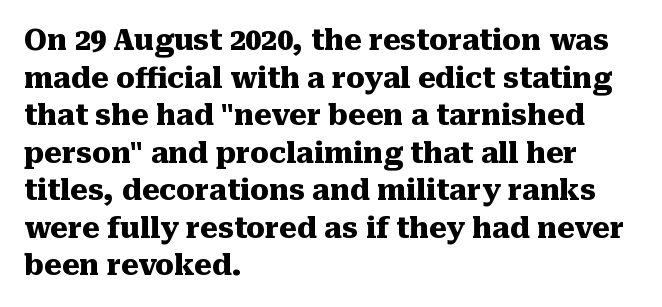
The image shows 28 px heavy serif type, upright; set left-aligned, normal line spacing (1.34x), normal letter spacing, not underlined; medium stroke contrast and a medium x-height.
